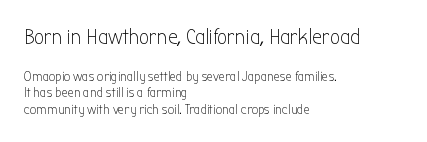
Weight: regular or lighter. The letters stand straight up with perfectly vertical stems. Words float on clear page, feet unadorned. The passage is arranged the way most books set body copy — flush left.
